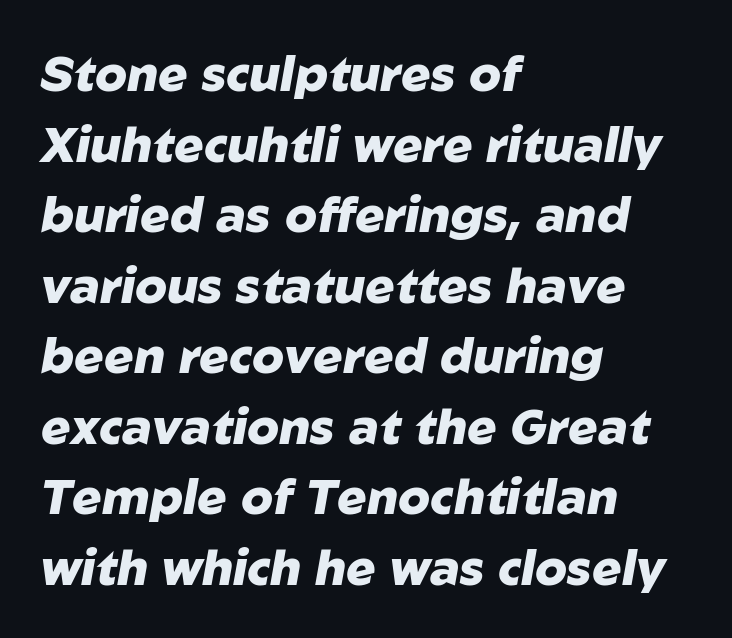
Decoration check: the copy has no underline. It's the slanting kind of type. The letters advance in unequal steps, a hallmark of proportional type. These words are printed bold, with thick strokes throughout. Baseline-to-baseline distance is the conventional proportion of letter height. Short note: letters normally spaced.
